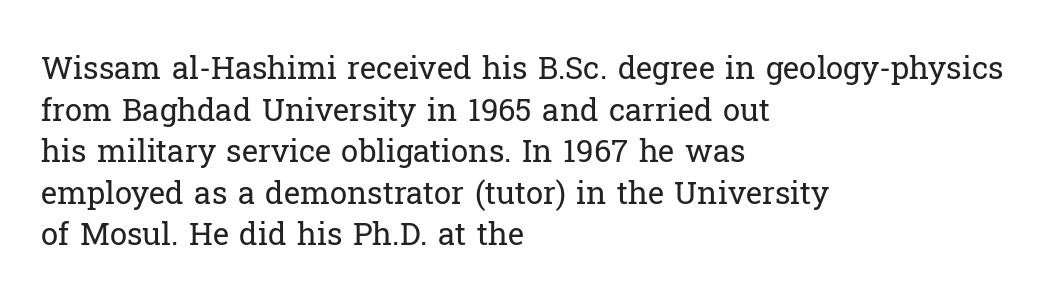
{"serif": "yes", "italic": "no", "bold": "no", "weight": "regular", "width": "normal", "stroke_contrast": "low", "x_height": "medium", "monospaced": "no", "underline": "no", "align": "left", "line_spacing": "normal", "line_spacing_ratio": 1.34, "letter_spacing": "normal", "letter_spacing_em": 0.0, "glyph_px": 31}
